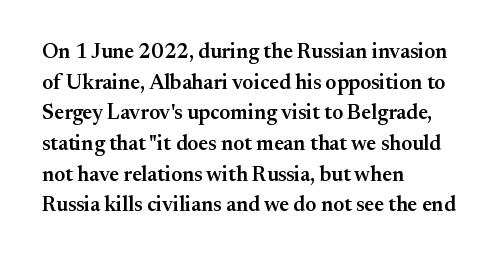
Q: Is the text bold? A: Semi-bold.
Q: Is the text italic (slanted)? A: No, it is upright.
Q: Is the text underlined? A: No.
Q: How is the paragraph aligned? A: Left-aligned.
Q: Is the spacing between letters normal or unusually wide? A: Normal.
Q: Is the spacing between lines tight, normal or loose? A: Normal.
